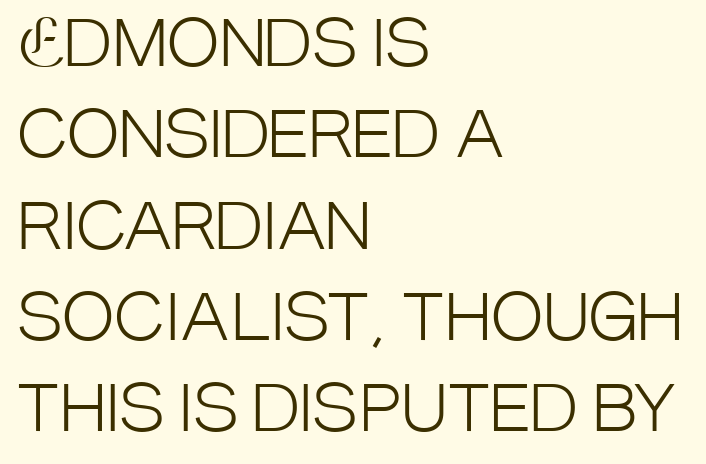
The image shows 63 px light, condensed sans-serif type, upright; set left-aligned, normal line spacing (1.45x), normal letter spacing, not underlined; low stroke contrast and a large x-height.
